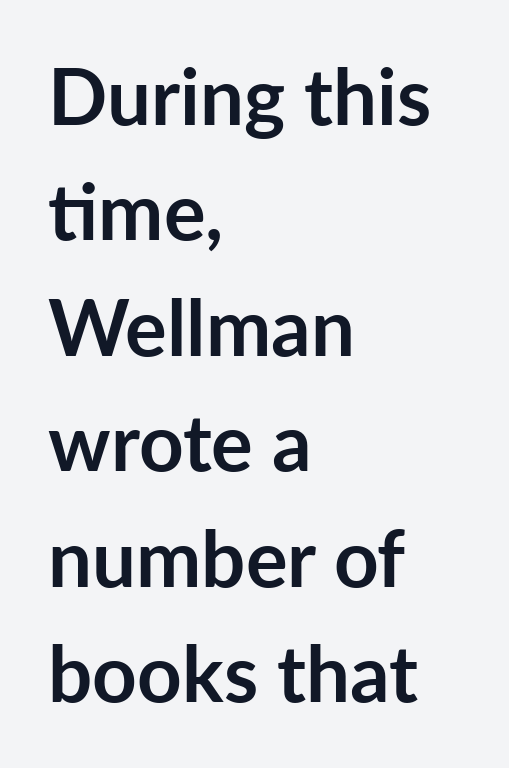
The image shows 78 px semibold sans-serif type, upright; set left-aligned, normal line spacing (1.48x), normal letter spacing, not underlined; low stroke contrast and a medium x-height.
